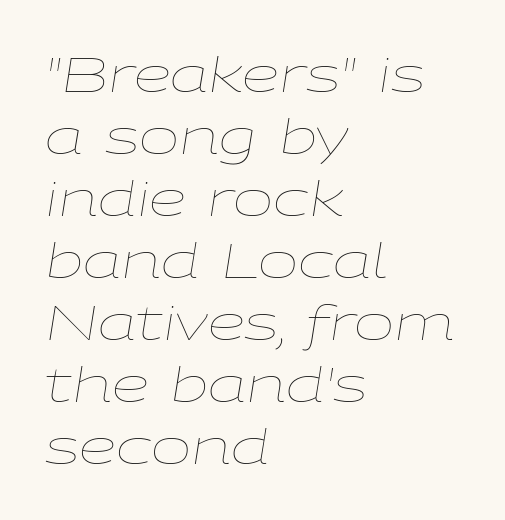
Tall strokes in this sample are angled rather than plumb. Line beginnings align vertically; line endings do not. Students, note that the glyphs here touch the page at normal intervals. In terms of leading, this rendering sits right in the middle. No word sits above an underline.
